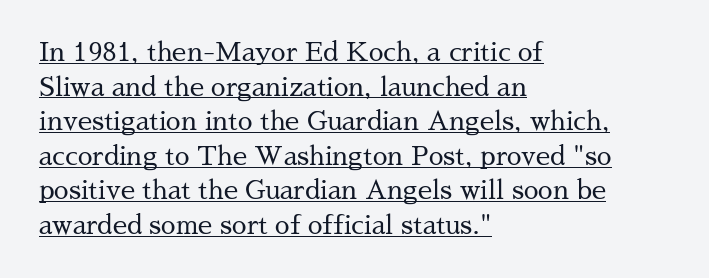
Q: Is the text bold? A: No.
Q: Is the text italic (slanted)? A: No, it is upright.
Q: Is the text underlined? A: Yes.
Q: How is the paragraph aligned? A: Left-aligned.
Q: Is the spacing between letters normal or unusually wide? A: Normal.
Q: Is the spacing between lines tight, normal or loose? A: Normal.
